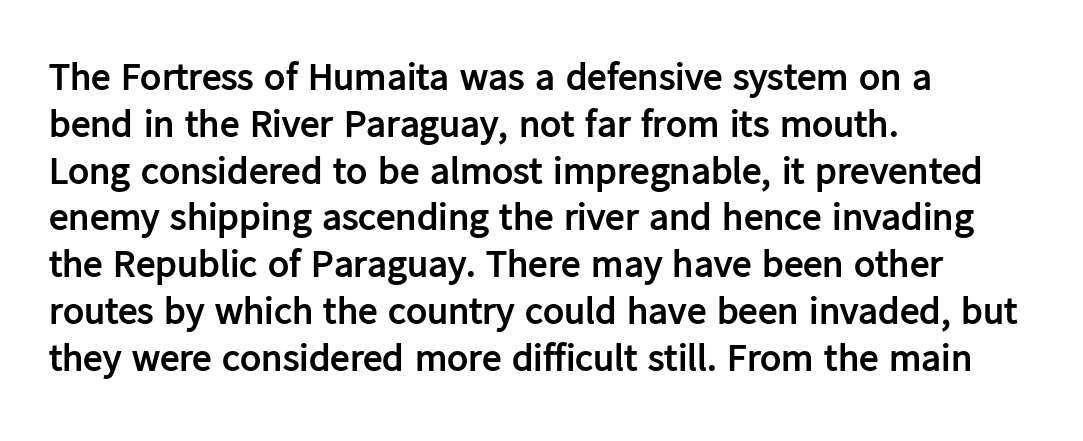
You can tell from the bare stems that sans-serif type was used. The compositor pushed each line to the left boundary. The letterforms sit shoulder to shoulder at normal distance. The letters stand straight up with perfectly vertical stems. What weight is shown? A full bold with thick strokes.
